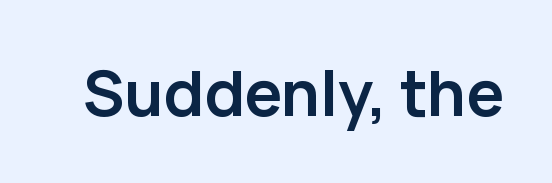
{"serif": "no", "italic": "no", "bold": "yes", "weight": "semibold", "width": "normal", "stroke_contrast": "low", "x_height": "medium", "monospaced": "no", "underline": "no", "letter_spacing": "normal", "letter_spacing_em": 0.0, "glyph_px": 63}
